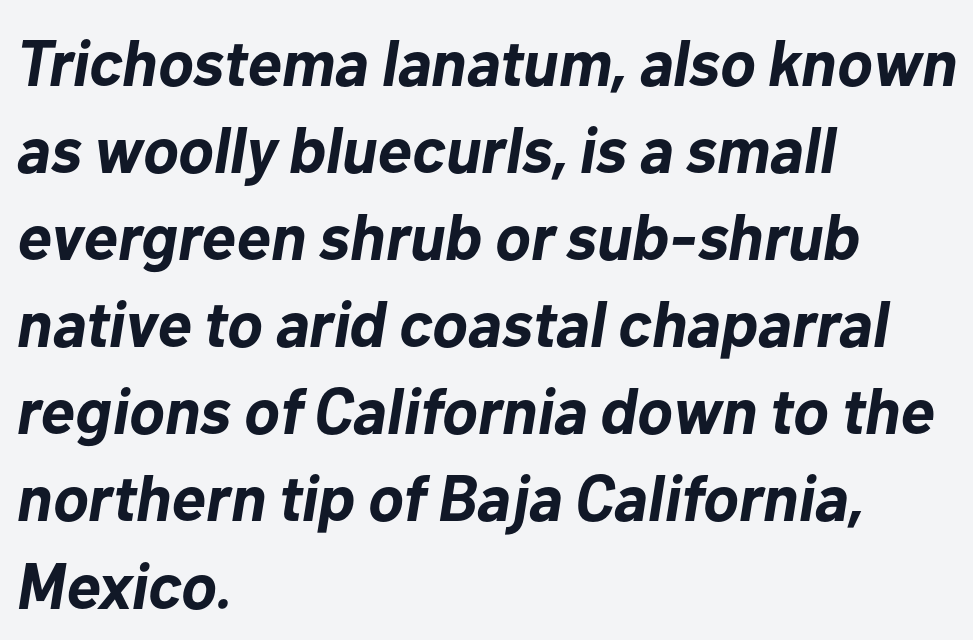
The face used here has a pronounced slope to its letters. Which margin do the lines hug? The left one — the right edge is uneven. Summary of weight: heavy, a full bold. You could not count columns in this text — the font is proportionally spaced. Standard letterfit; no display-style spreading of the glyphs. Underline: absent.
